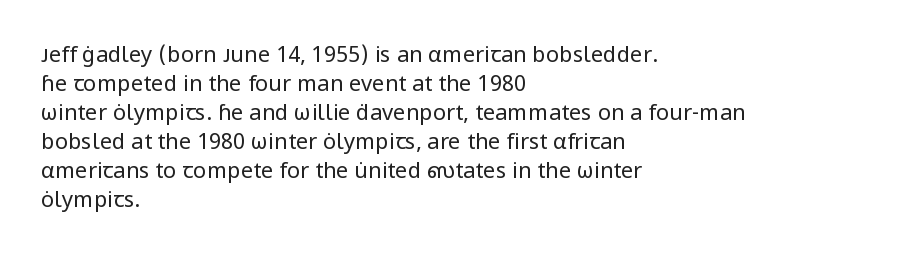
{"italic": "no", "bold": "no", "underline": "no", "align": "left", "line_spacing": "normal", "line_spacing_ratio": 1.32, "letter_spacing": "normal", "letter_spacing_em": 0.0, "glyph_px": 22}
